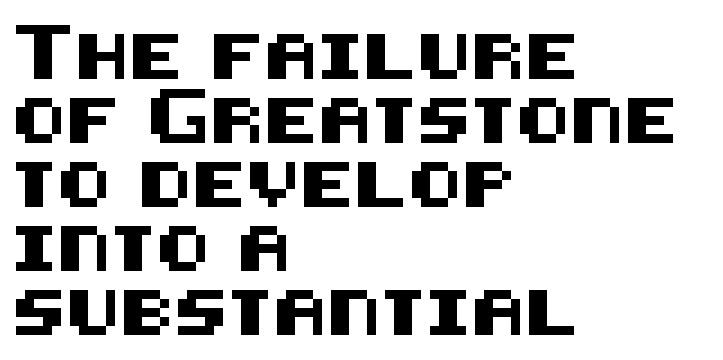
{"serif": "no", "italic": "no", "width": "normal", "stroke_contrast": "medium", "x_height": "large", "underline": "no", "align": "left", "line_spacing": "normal", "line_spacing_ratio": 1.42, "letter_spacing": "normal", "letter_spacing_em": 0.0, "glyph_px": 45}
